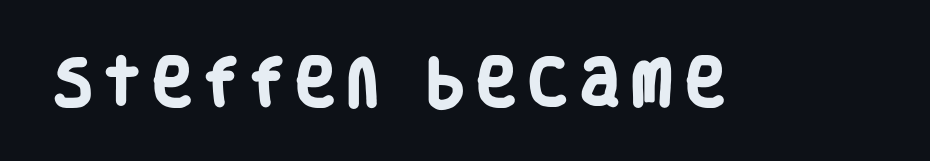
Q: Is the text bold? A: Yes.
Q: Is the typeface a serif or a sans-serif typeface? A: Sans-serif.
Q: Is the text underlined? A: No.
Q: Is the spacing between letters normal or unusually wide? A: Unusually wide.
Q: Width (condensed, normal, or wide)? A: Condensed.
Q: Stroke contrast? A: Low.
Q: x-height? A: Large.
Q: Monospaced? A: No.
